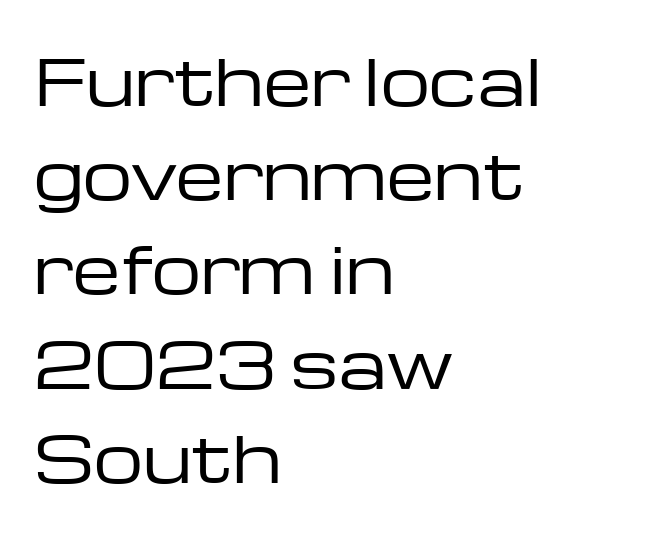
You could not count columns in this text — the font is proportionally spaced. The rendering uses a moderate line-height, typical for paragraphs. Classification — sans serif. The lettering stays uniformly vertical, giving the passage a roman look. Honestly, there is no underline to notice here at all.
